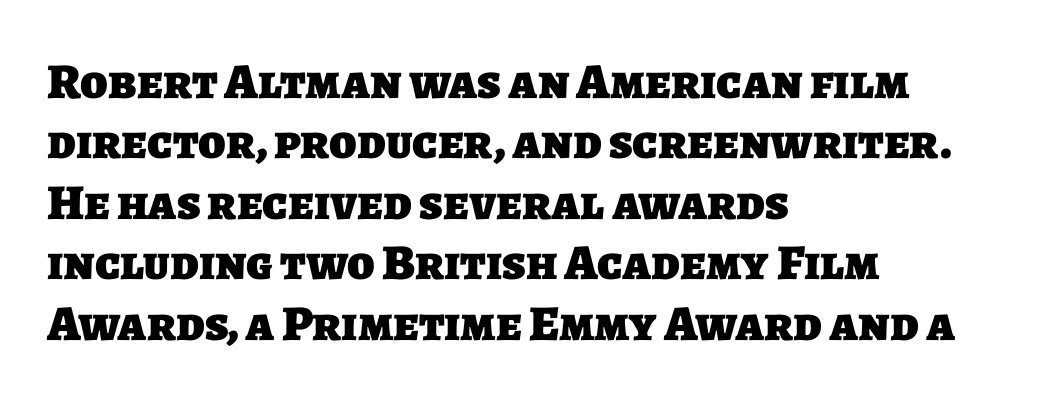
Looks like regular typesetting: each glyph gets only the width it needs. Nothing sits at the stroke ends, so this counts as sans-serif. Alignment: flush left. This sample uses plain, unmodified letter spacing. You'd pick this weight for a headline — it's a proper bold.
